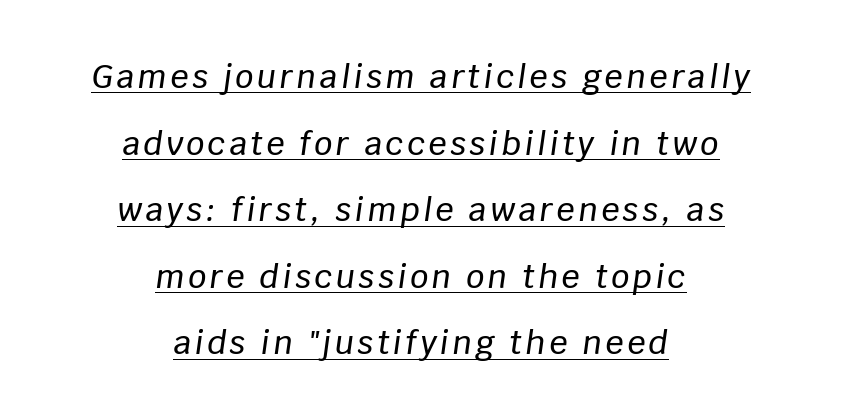
The image shows 32 px text type, italic (leaning right); set centered, loose line spacing (2.08x), underlined; low stroke contrast and a large x-height.
